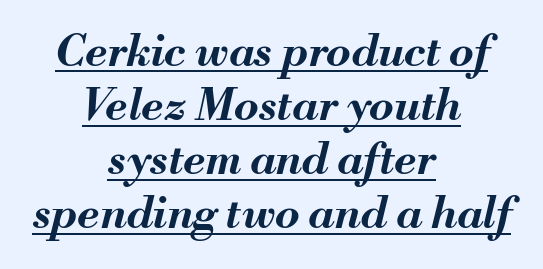
{"italic": "yes", "lean": "right", "slant_degrees": 13, "bold": "yes", "weight": "bold", "width": "normal", "stroke_contrast": "medium", "x_height": "small", "monospaced": "no", "underline": "yes", "align": "center", "line_spacing_ratio": 1.23, "letter_spacing": "normal", "letter_spacing_em": 0.0, "glyph_px": 44}
